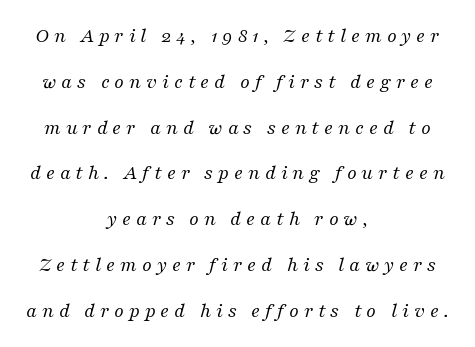
The image shows 21 px text type, italic (leaning right); set centered, loose line spacing (2.18x), unusually wide letter spacing (+0.23 em), not underlined.
